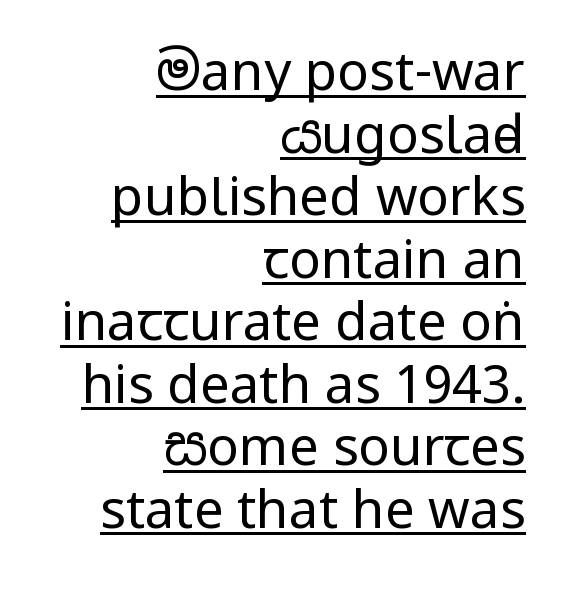
The line texture is even and compact thanks to regular tracking. Does the copy run flush right? Yes — the right margin is perfectly even. Grotesque or geometric, the face here clearly has no serifs. A quiet, ordinary-to-light weight characterises the typeface.
